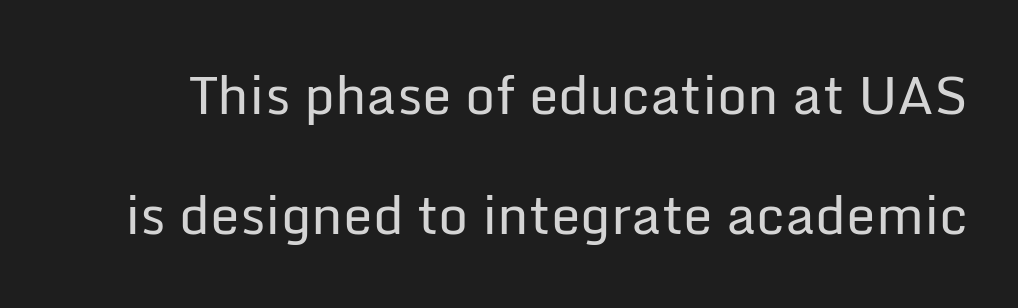
Q: Is the text bold? A: No.
Q: Is the text italic (slanted)? A: No, it is upright.
Q: Is the typeface a serif or a sans-serif typeface? A: Sans-serif.
Q: Is the text underlined? A: No.
Q: Is the spacing between letters normal or unusually wide? A: Normal.
Q: Is the spacing between lines tight, normal or loose? A: Loose.
Q: Width (condensed, normal, or wide)? A: Normal.
Q: Stroke contrast? A: Low.
Q: x-height? A: Medium.
Q: Monospaced? A: No.
